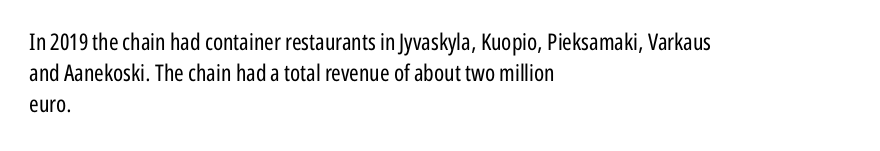
Descenders are the only things crossing below the line. The font sits on the lighter half of the weight spectrum, regular included. Does the copy run flush right? No — it runs flush left. Vertically, the passage feels balanced, rows spaced as you'd expect.
